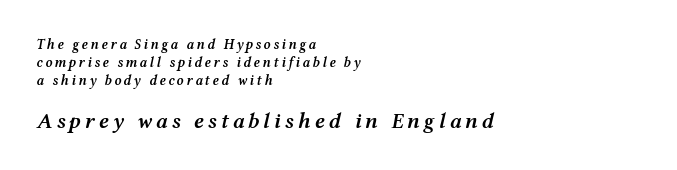
Q: Is the text bold? A: Semi-bold.
Q: Is the text italic (slanted)? A: Yes, it leans right by about 12 degrees.
Q: Is the text underlined? A: No.
Q: How is the paragraph aligned? A: Left-aligned.
Q: Is the spacing between lines tight, normal or loose? A: Normal.
Q: Which block of text is set in a larger size, the first (top) or the second (bottom)? A: The second (bottom) one.
